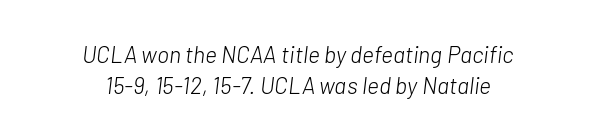
Q: Is the text bold? A: No.
Q: Is the text italic (slanted)? A: Yes, it leans right by about 7 degrees.
Q: Is the text underlined? A: No.
Q: How is the paragraph aligned? A: Centered.
Q: Is the spacing between letters normal or unusually wide? A: Normal.
Q: Is the spacing between lines tight, normal or loose? A: Normal.
